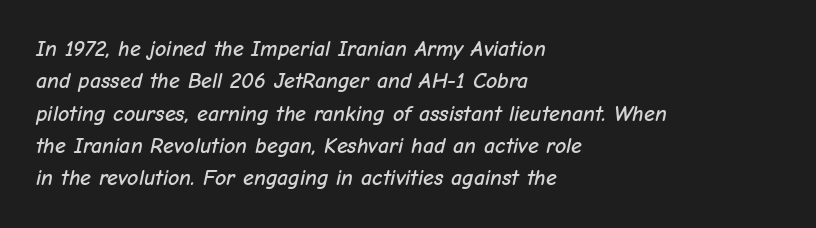
Visually the block forms a straight wall on the left and a jagged coastline on the right. There's an unmistakable incline to the writing here. The letterforms sit shoulder to shoulder at normal distance. The rendering uses a moderate line-height, typical for paragraphs. Nobody drew a line under any word here.
